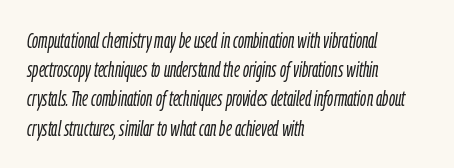
Q: Is the text bold? A: No.
Q: Is the text italic (slanted)? A: Yes, it leans right by about 9 degrees.
Q: Is the text underlined? A: No.
Q: How is the paragraph aligned? A: Left-aligned.
Q: Is the spacing between letters normal or unusually wide? A: Normal.
Q: Is the spacing between lines tight, normal or loose? A: Normal.
